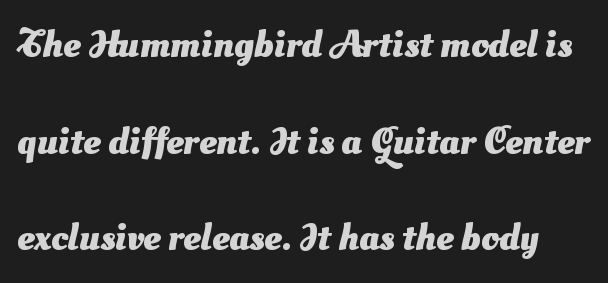
{"serif": "no", "bold": "yes", "weight": "heavy", "width": "normal", "stroke_contrast": "medium", "x_height": "small", "monospaced": "no", "underline": "no", "line_spacing": "loose", "line_spacing_ratio": 2.48, "letter_spacing": "normal", "letter_spacing_em": 0.0, "glyph_px": 39}
